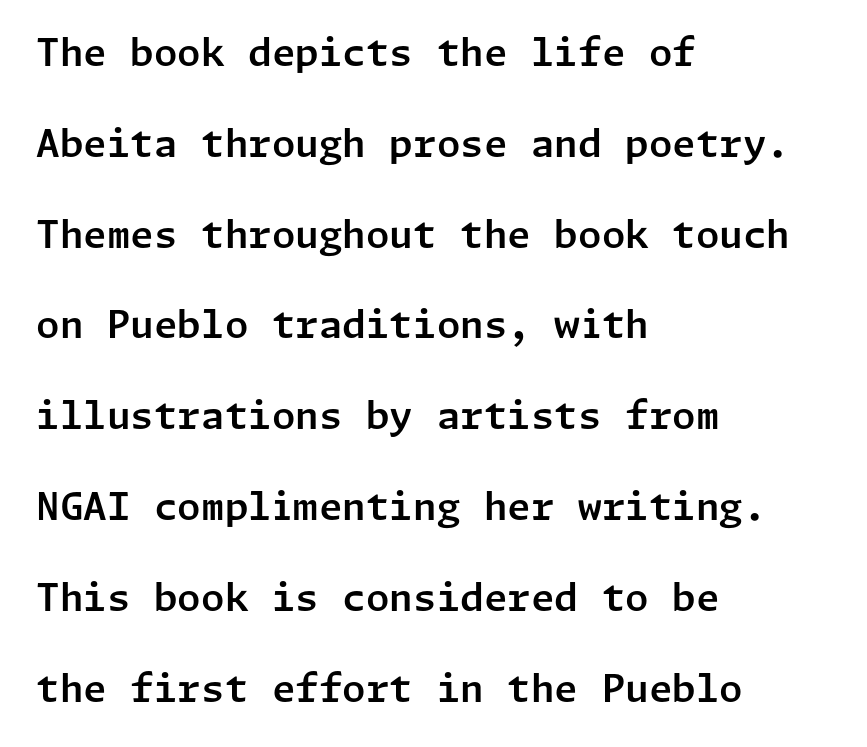
The image shows 38 px sans-serif type, upright; set left-aligned, loose line spacing (2.39x), normal letter spacing, not underlined; low stroke contrast and a medium x-height.
